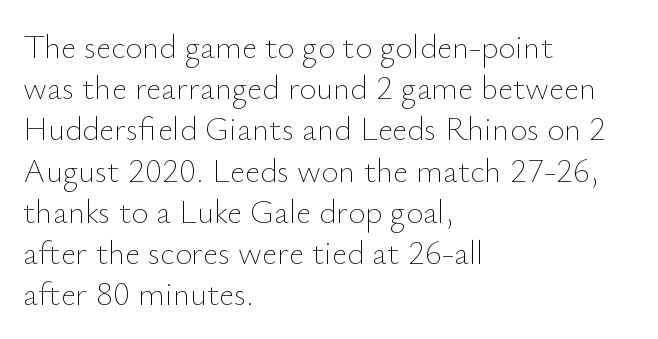
Q: Is the text bold? A: No.
Q: Is the text italic (slanted)? A: No, it is upright.
Q: Is the text underlined? A: No.
Q: How is the paragraph aligned? A: Left-aligned.
Q: Is the spacing between letters normal or unusually wide? A: Normal.
Q: Is the spacing between lines tight, normal or loose? A: Normal.
Q: Width (condensed, normal, or wide)? A: Normal.
Q: Stroke contrast? A: Low.
Q: x-height? A: Small.
Q: Monospaced? A: No.
